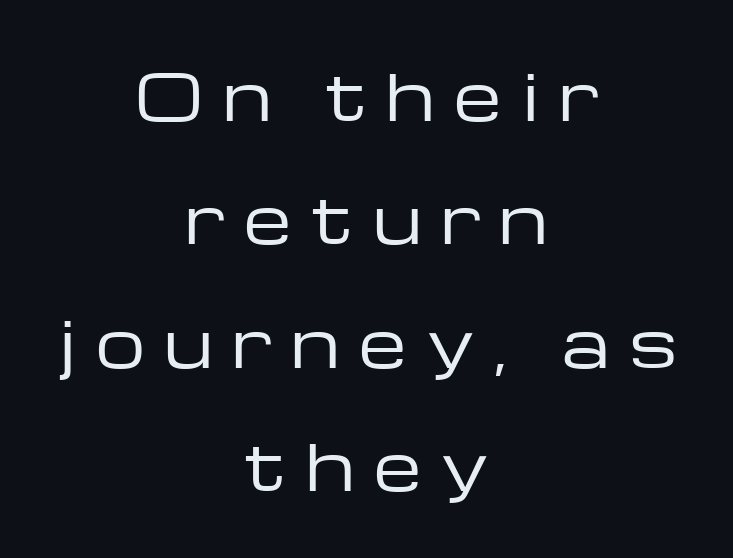
Regarding serifs, this sample does without them. Descenders hang freely into open space. The letters advance in unequal steps, a hallmark of proportional type. The letters are spread apart with noticeably loose tracking. Posture: upright roman.
